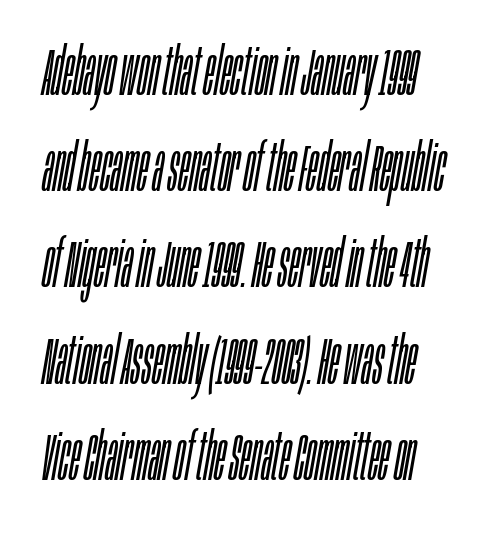
{"italic": "yes", "lean": "right", "slant_degrees": 10, "bold": "no", "weight": "light", "width": "condensed", "stroke_contrast": "low", "x_height": "large", "monospaced": "no", "underline": "no", "line_spacing": "normal", "line_spacing_ratio": 1.48, "letter_spacing": "normal", "letter_spacing_em": 0.0, "glyph_px": 65}
